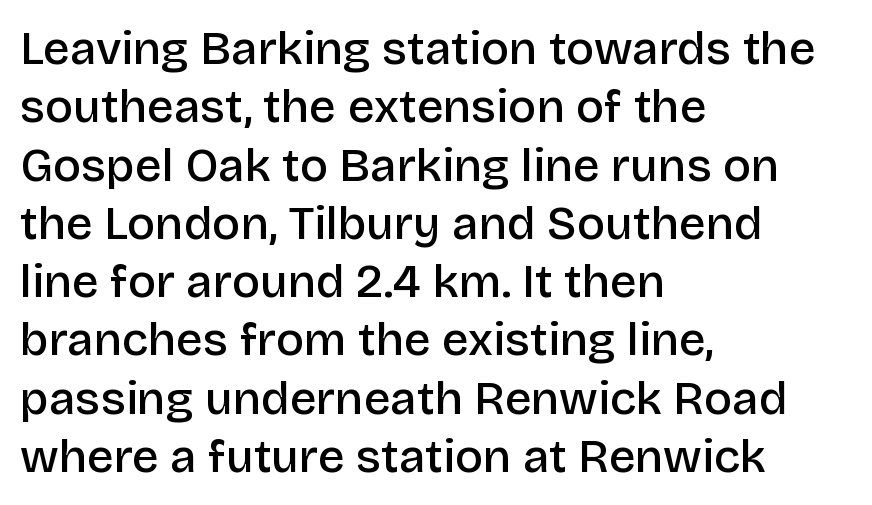
The image shows 47 px semibold sans-serif type, upright; set left-aligned, line spacing 1.24x, normal letter spacing, not underlined; low stroke contrast and a large x-height.
